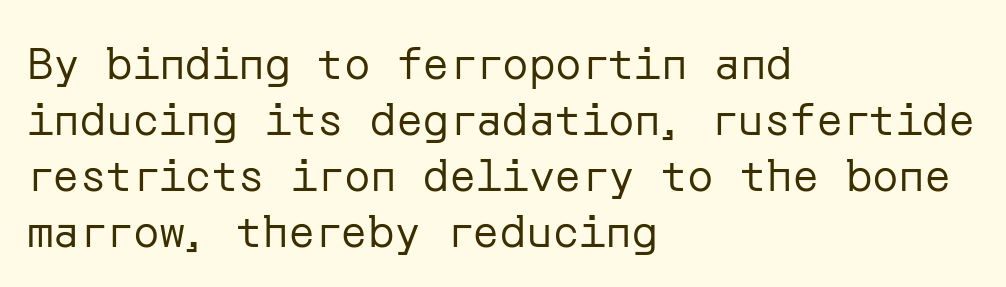
{"serif": "no", "italic": "no", "bold": "no", "weight": "regular", "width": "normal", "stroke_contrast": "low", "x_height": "medium", "underline": "no", "align": "left", "line_spacing": "normal", "line_spacing_ratio": 1.27, "letter_spacing": "normal", "letter_spacing_em": 0.0, "glyph_px": 44}
